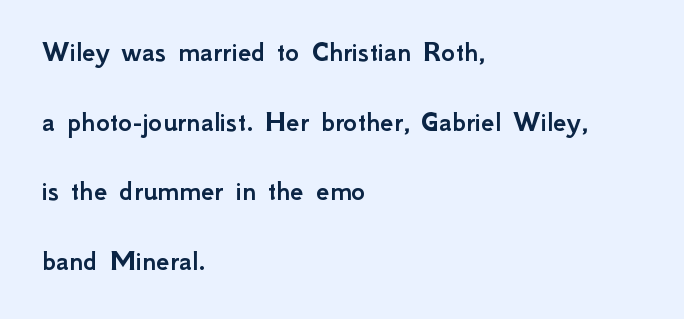
{"serif": "no", "italic": "no", "width": "normal", "stroke_contrast": "low", "x_height": "small", "monospaced": "no", "underline": "no", "align": "left", "line_spacing": "loose", "line_spacing_ratio": 2.32, "letter_spacing": "normal", "letter_spacing_em": 0.0, "glyph_px": 30}
